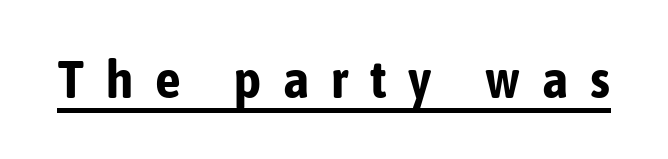
Q: Is the text bold? A: Yes.
Q: Is the text italic (slanted)? A: No, it is upright.
Q: Is the typeface a serif or a sans-serif typeface? A: Sans-serif.
Q: Is the text underlined? A: Yes.
Q: Is the spacing between letters normal or unusually wide? A: Unusually wide.
Q: Width (condensed, normal, or wide)? A: Condensed.
Q: Stroke contrast? A: Low.
Q: x-height? A: Medium.
Q: Monospaced? A: No.
